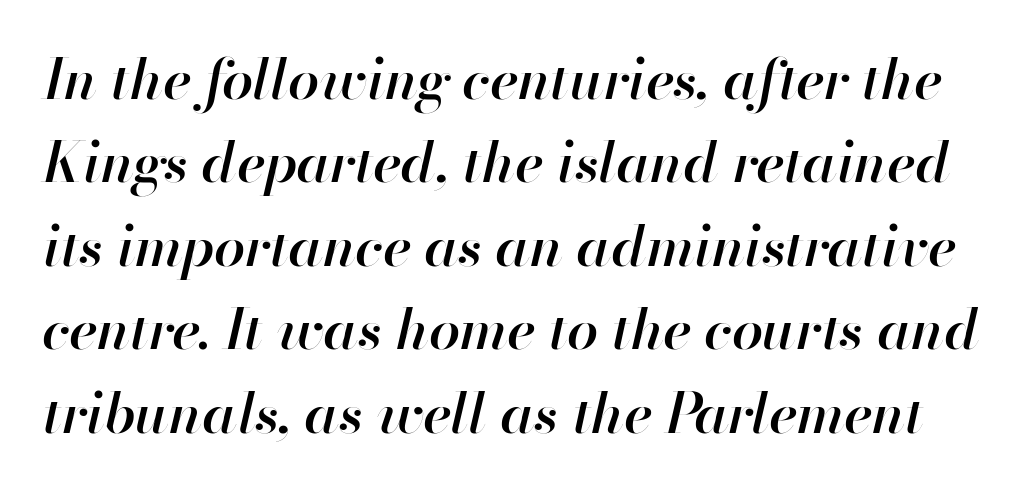
Q: Is the text bold? A: Semi-bold.
Q: Is the text italic (slanted)? A: Yes, it leans right by about 13 degrees.
Q: Is the text underlined? A: No.
Q: Is the spacing between letters normal or unusually wide? A: Normal.
Q: Is the spacing between lines tight, normal or loose? A: Normal.
Q: Width (condensed, normal, or wide)? A: Normal.
Q: Stroke contrast? A: High.
Q: x-height? A: Small.
Q: Monospaced? A: No.
